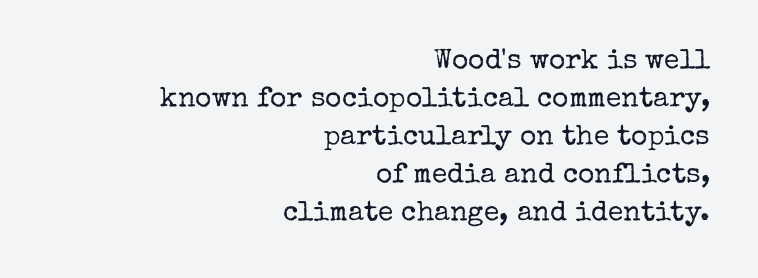
The image shows 28 px regular-weight serif type, upright; set right-aligned, normal line spacing (1.36x), normal letter spacing, not underlined; low stroke contrast and a medium x-height.
